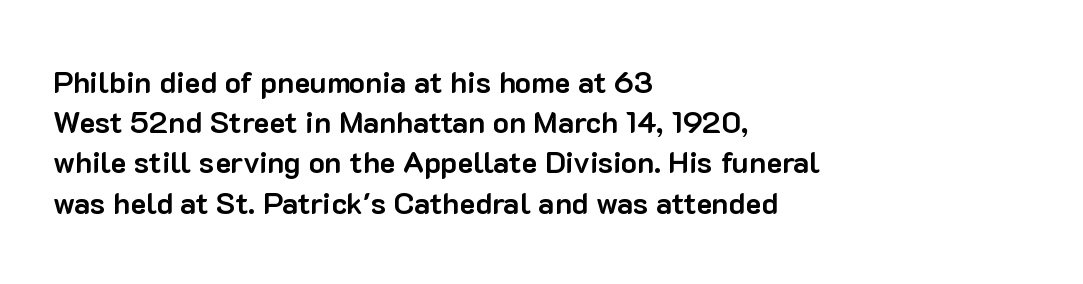
The typesetter chose a ragged-right arrangement here. You'd pick this weight for a headline — it's a proper bold. Decoration check: the copy has no underline. In terms of leading, this rendering sits right in the middle. The letters sit at their default tracking, neither squeezed nor spread. Proportional: the letters do not fall into vertical columns.
